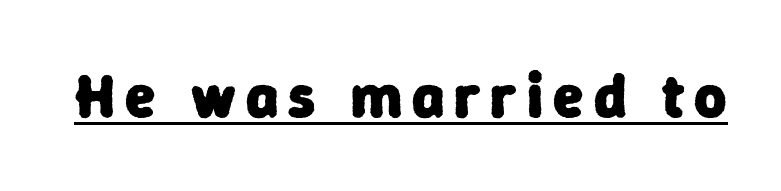
Decoration check: the copy is underlined. Weight: bold. A typesetter would call this proportional, since set widths differ per character. Stroke terminals: plain, sans-serif.
